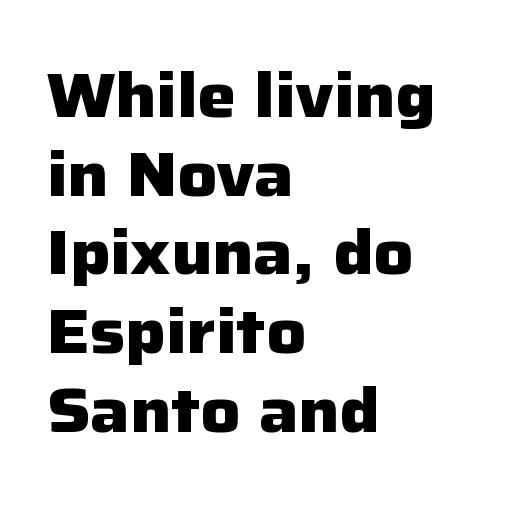
The image shows 61 px heavy sans-serif type, upright; set left-aligned, normal line spacing (1.29x), normal letter spacing, not underlined; low stroke contrast and a medium x-height.
